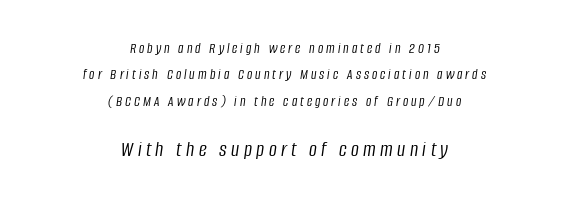
{"italic": "yes", "lean": "right", "slant_degrees": 8, "bold": "no", "underline": "no", "align": "center", "line_spacing_ratio": 1.76, "letter_spacing": "wide", "letter_spacing_em": 0.2, "larger_block": "second", "size_ratio": 1.47, "glyph_px": 22}
